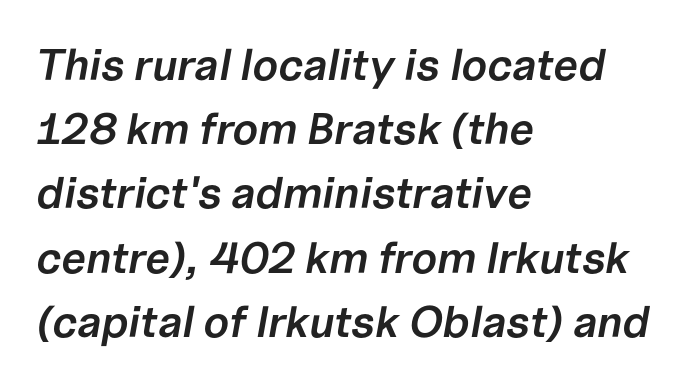
{"italic": "yes", "lean": "right", "slant_degrees": 10, "bold": "semi", "weight": "semibold", "width": "normal", "stroke_contrast": "low", "x_height": "medium", "monospaced": "no", "underline": "no", "align": "left", "line_spacing": "normal", "line_spacing_ratio": 1.46, "letter_spacing": "normal", "letter_spacing_em": 0.0, "glyph_px": 44}
